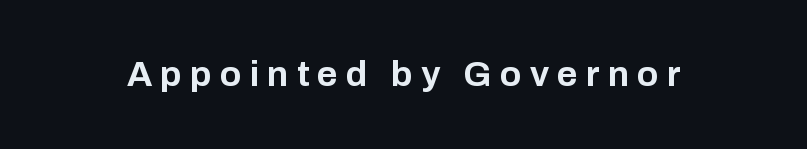
The image shows 35 px bold sans-serif type, upright; set unusually wide letter spacing (+0.24 em), not underlined; low stroke contrast and a medium x-height.
